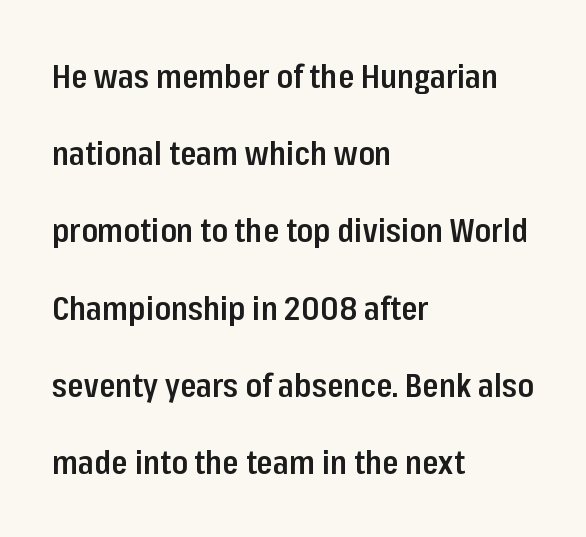
Q: Is the text bold? A: Semi-bold.
Q: Is the text italic (slanted)? A: No, it is upright.
Q: Is the typeface a serif or a sans-serif typeface? A: Sans-serif.
Q: Is the text underlined? A: No.
Q: How is the paragraph aligned? A: Left-aligned.
Q: Is the spacing between letters normal or unusually wide? A: Normal.
Q: Is the spacing between lines tight, normal or loose? A: Loose.
Q: Width (condensed, normal, or wide)? A: Condensed.
Q: Stroke contrast? A: Low.
Q: x-height? A: Medium.
Q: Monospaced? A: No.
